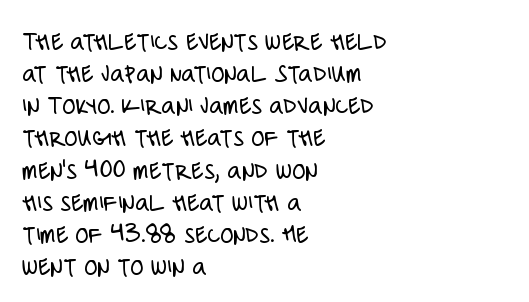
Q: Is the text bold? A: No.
Q: Is the text italic (slanted)? A: No, it is upright.
Q: Is the text underlined? A: No.
Q: How is the paragraph aligned? A: Left-aligned.
Q: Is the spacing between letters normal or unusually wide? A: Normal.
